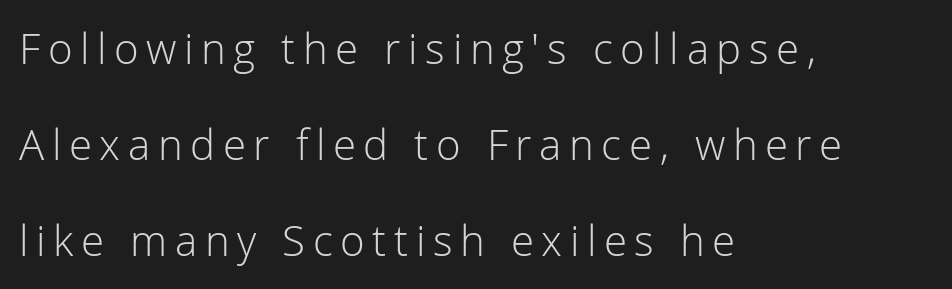
{"serif": "no", "italic": "no", "bold": "no", "weight": "light", "width": "normal", "stroke_contrast": "low", "x_height": "medium", "monospaced": "no", "underline": "no", "align": "left", "line_spacing": "loose", "line_spacing_ratio": 2.29, "glyph_px": 42}
